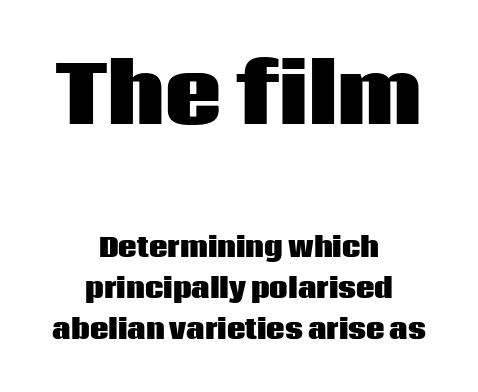
Q: Is the text bold? A: Yes.
Q: Is the text italic (slanted)? A: No, it is upright.
Q: Is the typeface a serif or a sans-serif typeface? A: Sans-serif.
Q: Is the text underlined? A: No.
Q: How is the paragraph aligned? A: Centered.
Q: Is the spacing between letters normal or unusually wide? A: Normal.
Q: Is the spacing between lines tight, normal or loose? A: Normal.
Q: Which block of text is set in a larger size, the first (top) or the second (bottom)? A: The first (top) one.
Q: Width (condensed, normal, or wide)? A: Normal.
Q: Stroke contrast? A: Low.
Q: x-height? A: Large.
Q: Monospaced? A: No.
